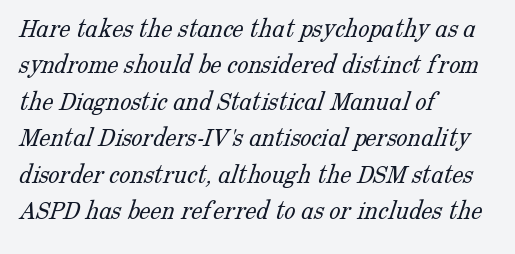
Old-style or modern, the face here clearly has serifs. The lines are quadded left. The weight would be labelled regular, book, light, or lighter still. Here the designer chose a conventional face with non-uniform glyph widths. Each row of text sits above clean, open space.
